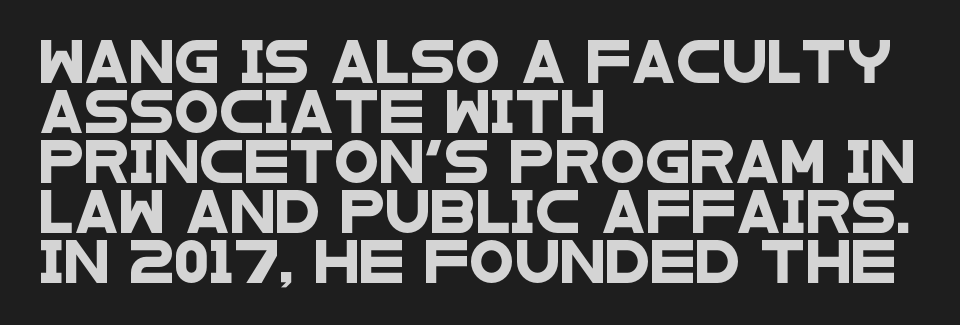
The image shows 41 px wide sans-serif type; set left-aligned, line spacing 1.22x, normal letter spacing, not underlined; low stroke contrast and a large x-height.
